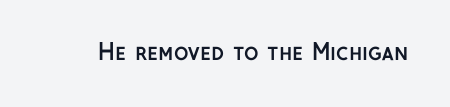
Short note: letters normally spaced. Words float on clear page, feet unadorned. The letters stand upright; this is a roman face. Heavy, bold letterforms.
